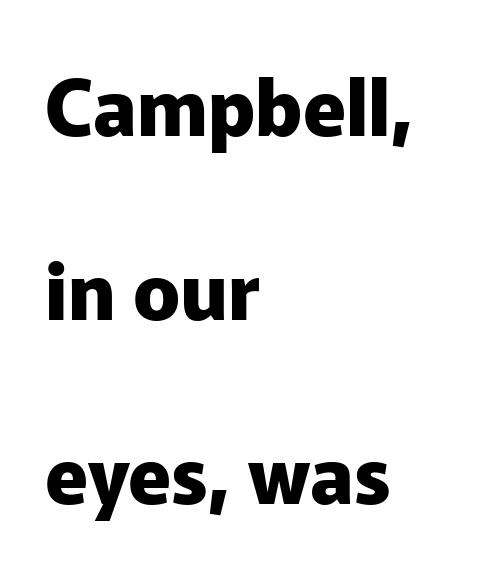
A typesetter would call this proportional, since set widths differ per character. The letters stand upright; this is a roman face. The designer dialed line spacing up above the default. The setting favours the left margin, as ordinary paragraphs usually do. The horizontal fit of the characters is conventional and even. Heavy-handed strokes throughout: this text is bold.
